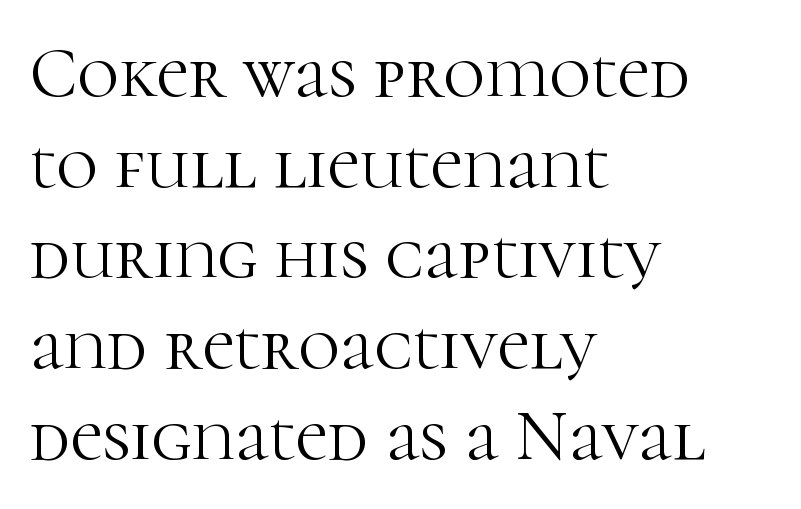
Q: Is the text bold? A: No.
Q: Is the text italic (slanted)? A: No, it is upright.
Q: Is the typeface a serif or a sans-serif typeface? A: Serif.
Q: Is the text underlined? A: No.
Q: How is the paragraph aligned? A: Left-aligned.
Q: Is the spacing between letters normal or unusually wide? A: Normal.
Q: Is the spacing between lines tight, normal or loose? A: Normal.
Q: Width (condensed, normal, or wide)? A: Normal.
Q: Stroke contrast? A: High.
Q: x-height? A: Medium.
Q: Monospaced? A: No.
